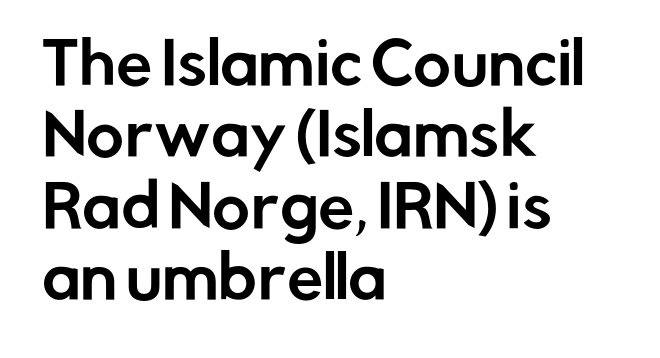
The letters advance in unequal steps, a hallmark of proportional type. A roman cut, with each character standing at attention. The lines are quadded left. The face used here is a sans, in the tradition of grotesques and geometrics.
